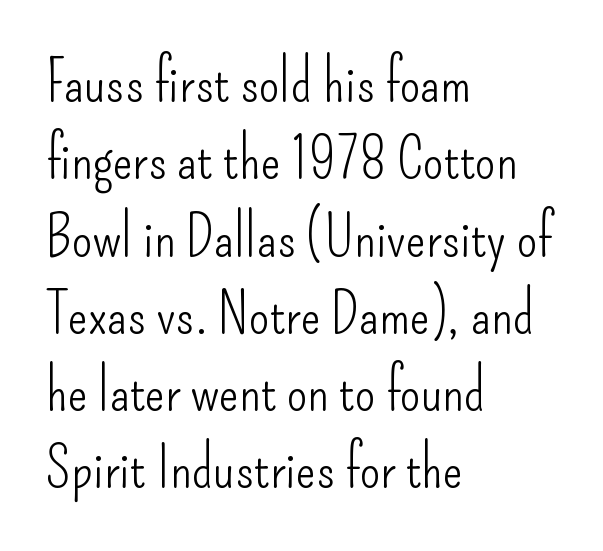
Characters remain perfectly vertical along every line. All the whitespace from short lines collects on the right. Quick note: underline off. Classification — sans serif. Nothing heavy about these letters — not bold at all. Think of a printed novel: that variable character pitch is what you see here.
